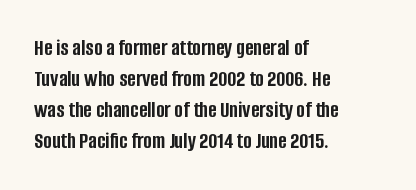
Q: Is the text bold? A: Yes.
Q: Is the text italic (slanted)? A: No, it is upright.
Q: Is the text underlined? A: No.
Q: How is the paragraph aligned? A: Left-aligned.
Q: Is the spacing between letters normal or unusually wide? A: Normal.
Q: Is the spacing between lines tight, normal or loose? A: Normal.
